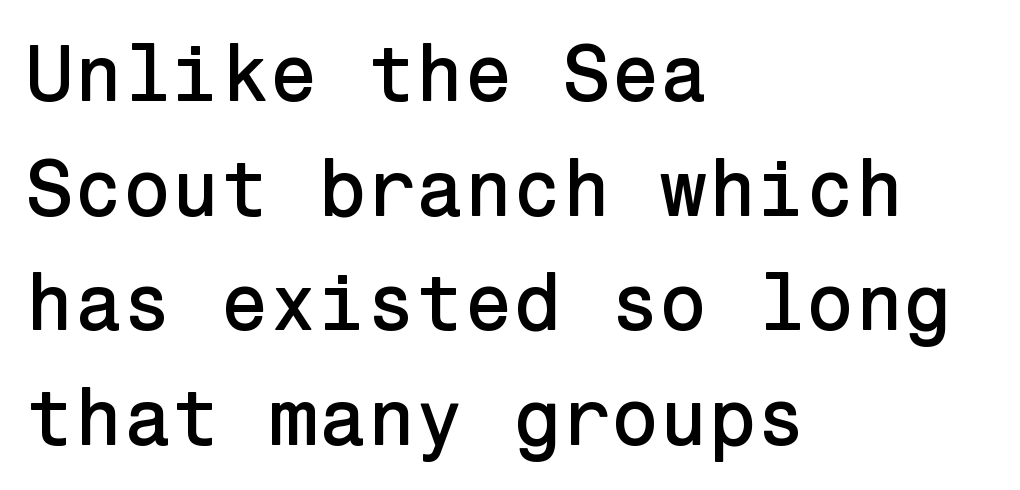
Interline gaps are of average width in this sample. Rule under the text: the space is simply empty. Students, note that the glyphs here touch the page at normal intervals. Italic: no, the glyphs are upright roman. Horizontal alignment here is leftward, the default for most running prose.
